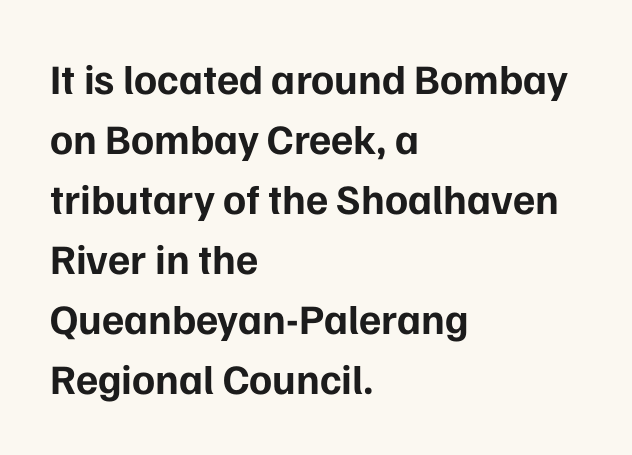
{"serif": "no", "italic": "no", "bold": "yes", "weight": "bold", "width": "normal", "stroke_contrast": "low", "x_height": "medium", "monospaced": "no", "underline": "no", "align": "left", "line_spacing": "normal", "line_spacing_ratio": 1.43, "letter_spacing": "normal", "letter_spacing_em": 0.0, "glyph_px": 42}
